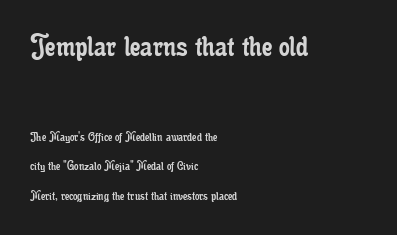
The image shows 34 px regular-weight, condensed serif type, upright; set left-aligned, loose line spacing (2.13x), normal letter spacing, not underlined; the first (top) block is 2.43x larger; low stroke contrast and a small x-height.
